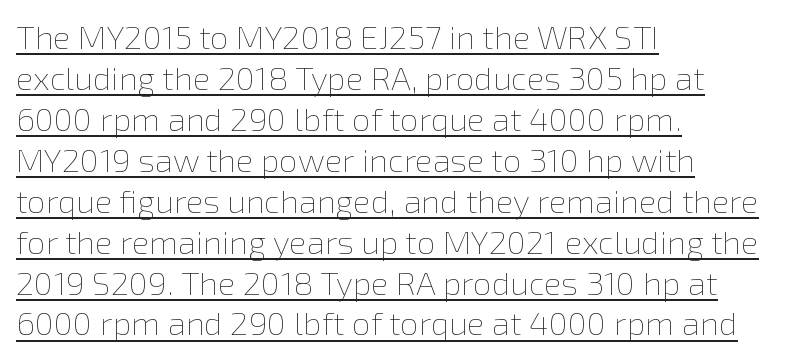
{"italic": "no", "bold": "no", "weight": "thin", "width": "normal", "x_height": "medium", "monospaced": "no", "underline": "yes", "align": "left", "line_spacing_ratio": 1.24, "letter_spacing": "normal", "letter_spacing_em": 0.0, "glyph_px": 33}
